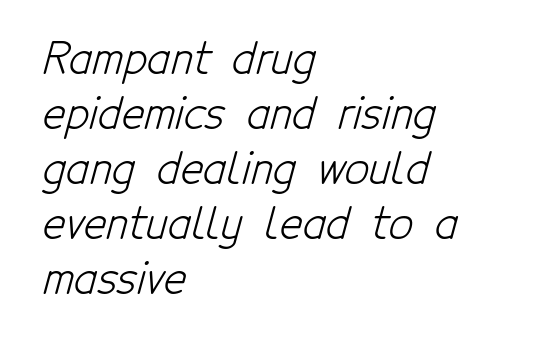
The image shows 43 px light, condensed sans-serif type; set left-aligned, normal line spacing (1.28x), normal letter spacing, not underlined; low stroke contrast and a medium x-height.
